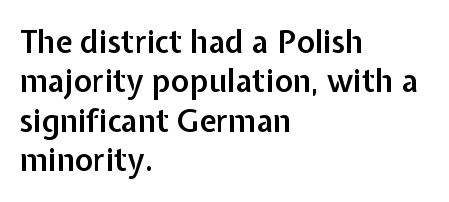
One-word summary of the alignment: left. Do the characters align in a grid? No, the font is proportional. I'd describe the lettering as semibold — firm but not a full bold. The font's upright variant was chosen for this text. Compared with typical paragraphs, the rows here are spaced about the same.
